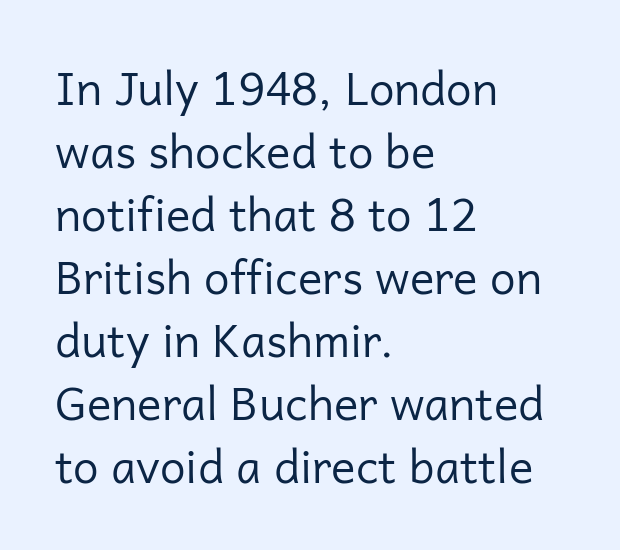
Q: Is the text bold? A: No.
Q: Is the text italic (slanted)? A: No, it is upright.
Q: Is the typeface a serif or a sans-serif typeface? A: Sans-serif.
Q: Is the text underlined? A: No.
Q: How is the paragraph aligned? A: Left-aligned.
Q: Is the spacing between letters normal or unusually wide? A: Normal.
Q: Is the spacing between lines tight, normal or loose? A: Normal.
Q: Width (condensed, normal, or wide)? A: Normal.
Q: Stroke contrast? A: Low.
Q: x-height? A: Medium.
Q: Monospaced? A: No.
